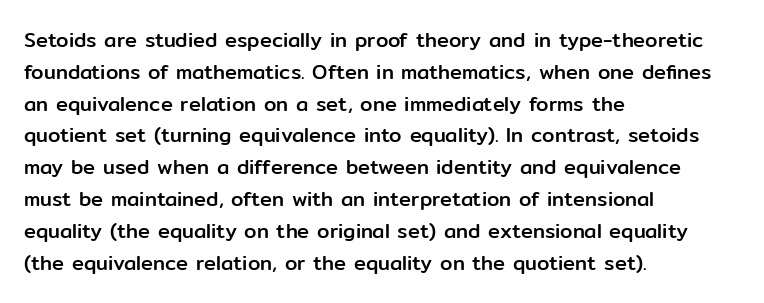
{"italic": "no", "underline": "no", "align": "left", "line_spacing": "normal", "line_spacing_ratio": 1.59, "letter_spacing": "normal", "letter_spacing_em": 0.0, "glyph_px": 20}
